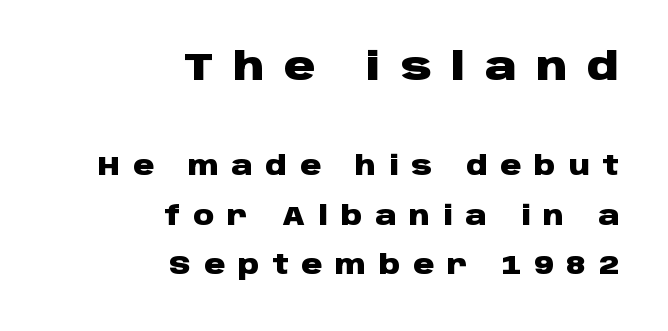
The rendering anchors every line to the right-hand side. Words appear elongated and porous because spacing is wide. Looks like regular typesetting: each glyph gets only the width it needs. In terms of posture, this sample is upright. Interline gaps are noticeably wide in this sample.
